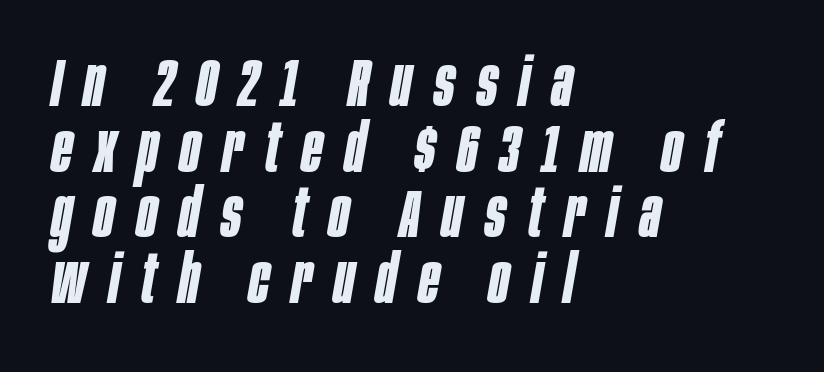
Q: Is the text bold? A: Yes.
Q: Is the text italic (slanted)? A: Yes, it leans right by about 10 degrees.
Q: Is the text underlined? A: No.
Q: How is the paragraph aligned? A: Left-aligned.
Q: Is the spacing between letters normal or unusually wide? A: Unusually wide.
Q: Is the spacing between lines tight, normal or loose? A: Tight.
Q: Width (condensed, normal, or wide)? A: Condensed.
Q: Stroke contrast? A: Low.
Q: x-height? A: Large.
Q: Monospaced? A: No.
